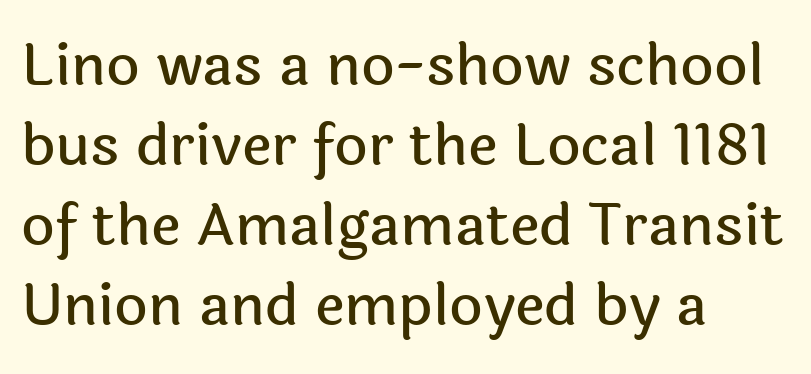
Q: Is the text italic (slanted)? A: No, it is upright.
Q: Is the typeface a serif or a sans-serif typeface? A: Sans-serif.
Q: Is the text underlined? A: No.
Q: How is the paragraph aligned? A: Left-aligned.
Q: Is the spacing between letters normal or unusually wide? A: Normal.
Q: Is the spacing between lines tight, normal or loose? A: Normal.
Q: Width (condensed, normal, or wide)? A: Normal.
Q: x-height? A: Medium.
Q: Monospaced? A: No.
